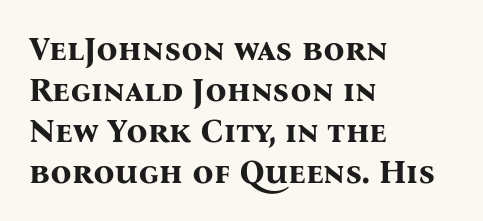
{"serif": "yes", "italic": "no", "bold": "yes", "weight": "bold", "width": "normal", "stroke_contrast": "medium", "x_height": "medium", "monospaced": "no", "underline": "no", "align": "left", "line_spacing_ratio": 1.24, "letter_spacing": "normal", "letter_spacing_em": 0.0, "glyph_px": 33}
